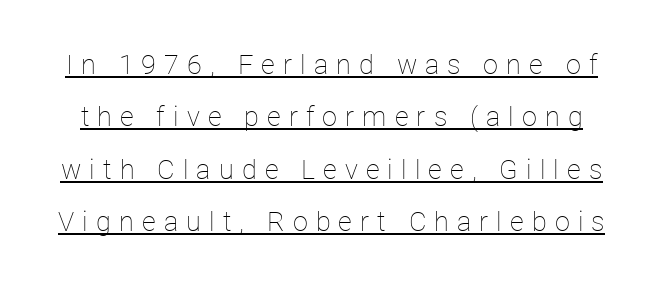
Q: Is the text bold? A: No.
Q: Is the text italic (slanted)? A: No, it is upright.
Q: Is the text underlined? A: Yes.
Q: Is the spacing between letters normal or unusually wide? A: Unusually wide.
Q: Is the spacing between lines tight, normal or loose? A: Loose.
